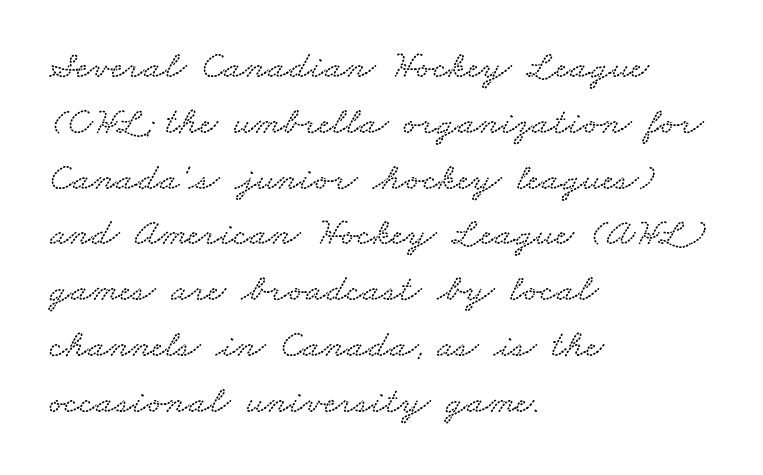
{"width": "wide", "stroke_contrast": "low", "x_height": "small", "monospaced": "no", "underline": "no", "align": "left", "line_spacing": "normal", "line_spacing_ratio": 1.43, "letter_spacing": "normal", "letter_spacing_em": 0.0, "glyph_px": 39}
